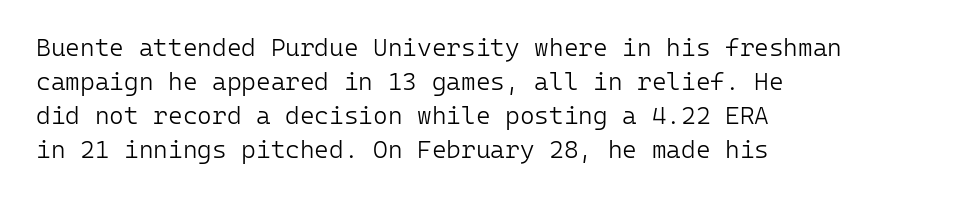
A normal amount of white space separates one row of letters from the next. Honestly, the letter spacing is just normal — you wouldn't notice it. The font's upright variant was chosen for this text. Is this a heavy cut? Hardly; it is regular or lighter. Caption: multi-line text, flush left, ragged right.
